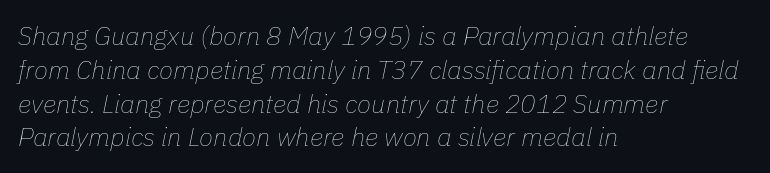
Caption: standard tracking, unaltered. Which margin do the lines hug? The left one — the right edge is uneven. Reading down the column, the eye jumps a familiar distance to each next line. Nothing heavy about these letters — not bold at all. Anything drawn beneath the words? Only blank space. The letters are slanted; this is an italic face.
